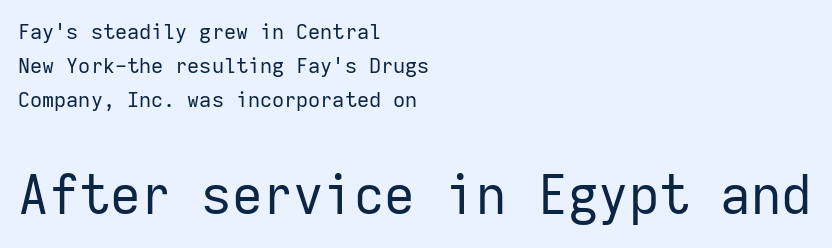
The image shows 53 px regular-weight sans-serif type, upright, monospaced; set left-aligned, normal line spacing (1.62x), normal letter spacing, not underlined; the second (bottom) block is 2.52x larger; low stroke contrast and a medium x-height.
